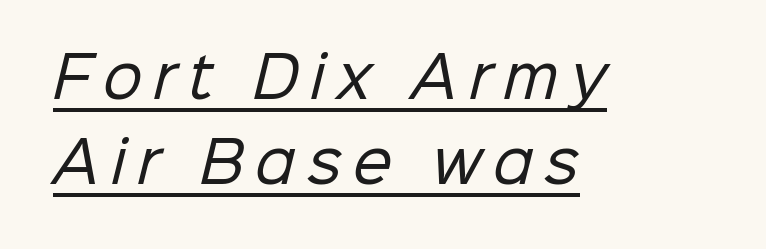
Substantial extra tracking has been applied to these lines. Horizontally, the lines are justified to the leading edge only. Unlike a traditional serif, this face leaves its strokes unadorned. No chunkiness to these letters — they're not bold. What's the leading like? Ordinary, nothing unusual. Honestly, the underline is the first thing you notice here.
